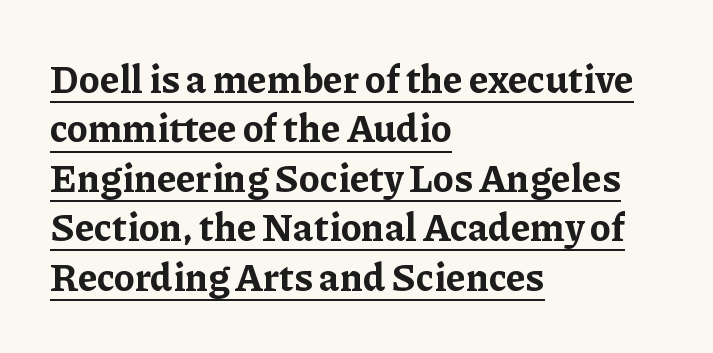
Q: Is the text bold? A: Yes.
Q: Is the text italic (slanted)? A: No, it is upright.
Q: Is the typeface a serif or a sans-serif typeface? A: Serif.
Q: Is the text underlined? A: Yes.
Q: How is the paragraph aligned? A: Left-aligned.
Q: Is the spacing between letters normal or unusually wide? A: Normal.
Q: Is the spacing between lines tight, normal or loose? A: Normal.
Q: Width (condensed, normal, or wide)? A: Normal.
Q: Stroke contrast? A: Low.
Q: x-height? A: Medium.
Q: Monospaced? A: No.
